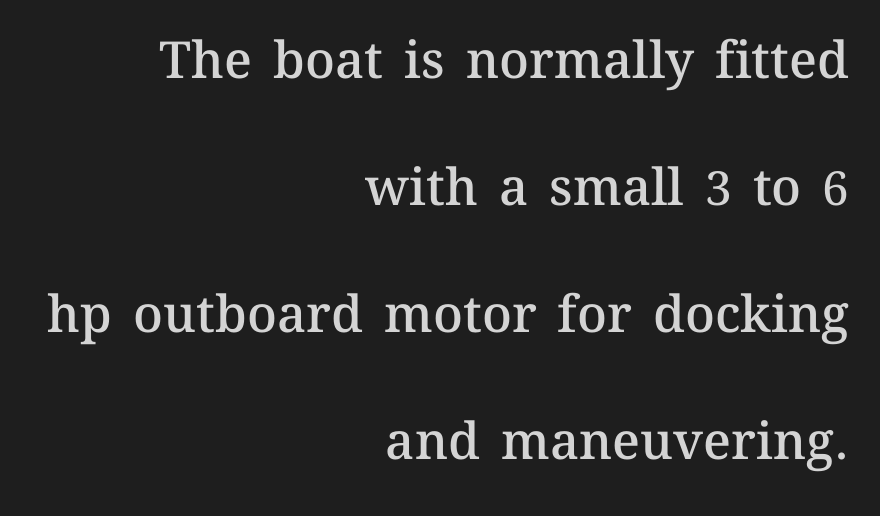
{"italic": "no", "bold": "semi", "weight": "semibold", "width": "normal", "stroke_contrast": "medium", "x_height": "medium", "monospaced": "no", "underline": "no", "align": "right", "line_spacing": "loose", "line_spacing_ratio": 2.49, "letter_spacing": "normal", "letter_spacing_em": 0.0, "glyph_px": 51}
